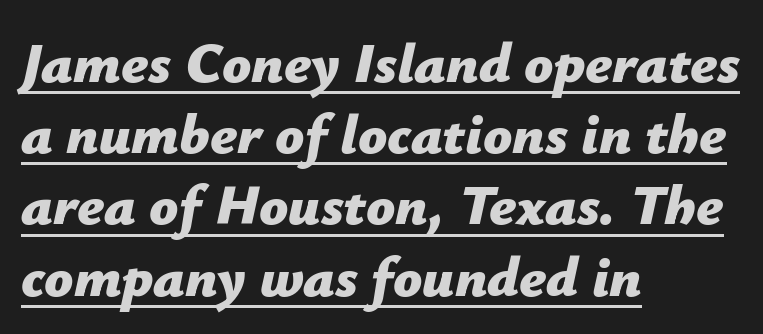
The image shows 57 px bold type, italic (leaning right); set left-aligned, normal line spacing (1.25x), normal letter spacing, underlined; low stroke contrast and a medium x-height.
